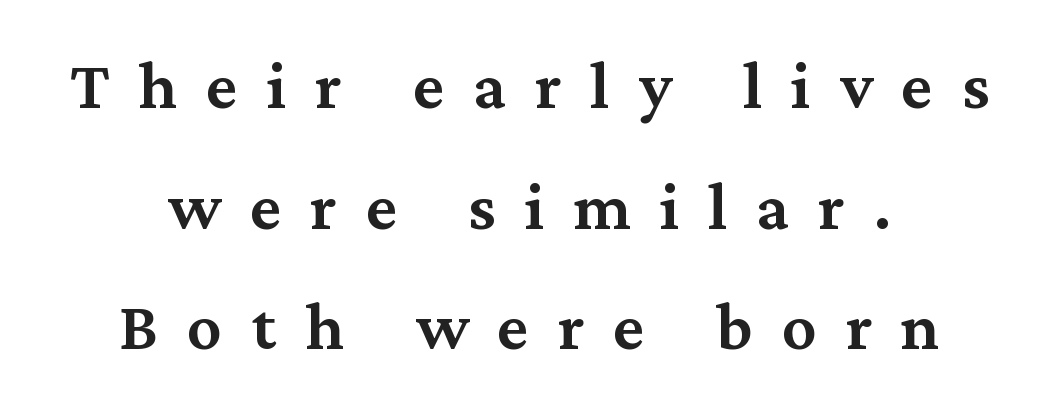
{"serif": "yes", "italic": "no", "bold": "semi", "weight": "semibold", "width": "normal", "stroke_contrast": "medium", "x_height": "medium", "monospaced": "no", "underline": "no", "align": "center", "line_spacing_ratio": 1.75, "letter_spacing": "wide", "letter_spacing_em": 0.42, "glyph_px": 69}
